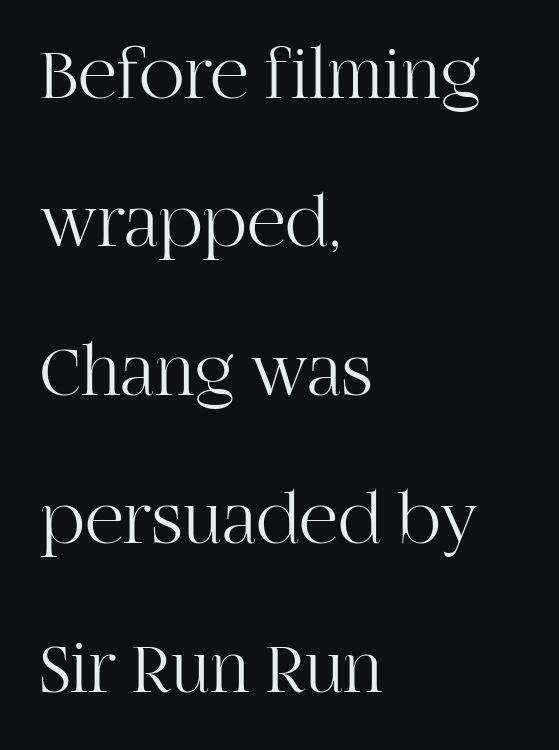
{"serif": "yes", "italic": "no", "bold": "no", "weight": "light", "width": "normal", "stroke_contrast": "high", "x_height": "large", "monospaced": "no", "underline": "no", "align": "left", "line_spacing": "loose", "line_spacing_ratio": 1.98, "letter_spacing": "normal", "letter_spacing_em": 0.0, "glyph_px": 75}
